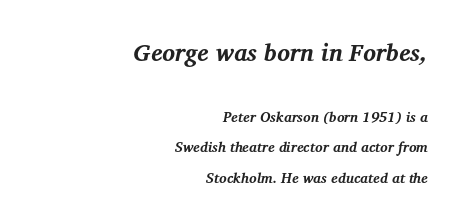
Q: Is the text bold? A: Yes.
Q: Is the text italic (slanted)? A: Yes, it leans right by about 12 degrees.
Q: Is the text underlined? A: No.
Q: How is the paragraph aligned? A: Right-aligned.
Q: Is the spacing between letters normal or unusually wide? A: Normal.
Q: Is the spacing between lines tight, normal or loose? A: Loose.
Q: Which block of text is set in a larger size, the first (top) or the second (bottom)? A: The first (top) one.
